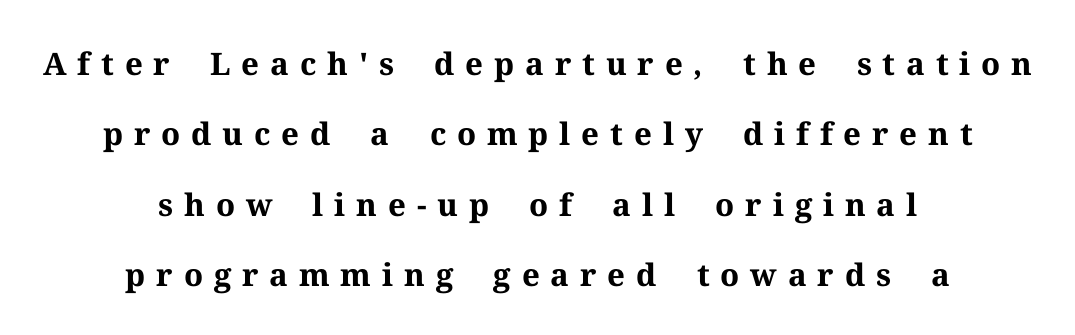
Q: Is the text bold? A: Yes.
Q: Is the text italic (slanted)? A: No, it is upright.
Q: Is the typeface a serif or a sans-serif typeface? A: Serif.
Q: Is the text underlined? A: No.
Q: How is the paragraph aligned? A: Centered.
Q: Is the spacing between letters normal or unusually wide? A: Unusually wide.
Q: Is the spacing between lines tight, normal or loose? A: Loose.
Q: Width (condensed, normal, or wide)? A: Normal.
Q: Stroke contrast? A: Medium.
Q: x-height? A: Medium.
Q: Monospaced? A: No.
